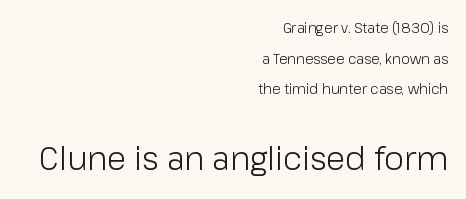
Q: Is the text bold? A: No.
Q: Is the text italic (slanted)? A: No, it is upright.
Q: Is the typeface a serif or a sans-serif typeface? A: Sans-serif.
Q: Is the text underlined? A: No.
Q: How is the paragraph aligned? A: Right-aligned.
Q: Is the spacing between letters normal or unusually wide? A: Normal.
Q: Is the spacing between lines tight, normal or loose? A: Loose.
Q: Which block of text is set in a larger size, the first (top) or the second (bottom)? A: The second (bottom) one.
Q: Width (condensed, normal, or wide)? A: Normal.
Q: Stroke contrast? A: Low.
Q: x-height? A: Medium.
Q: Monospaced? A: No.
